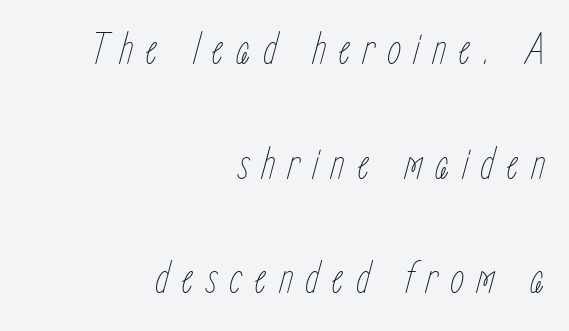
Q: Is the text bold? A: No.
Q: Is the text italic (slanted)? A: Yes, it leans right by about 15 degrees.
Q: Is the text underlined? A: No.
Q: How is the paragraph aligned? A: Right-aligned.
Q: Is the spacing between letters normal or unusually wide? A: Unusually wide.
Q: Is the spacing between lines tight, normal or loose? A: Loose.
Q: Width (condensed, normal, or wide)? A: Condensed.
Q: Stroke contrast? A: Low.
Q: x-height? A: Medium.
Q: Monospaced? A: No.
